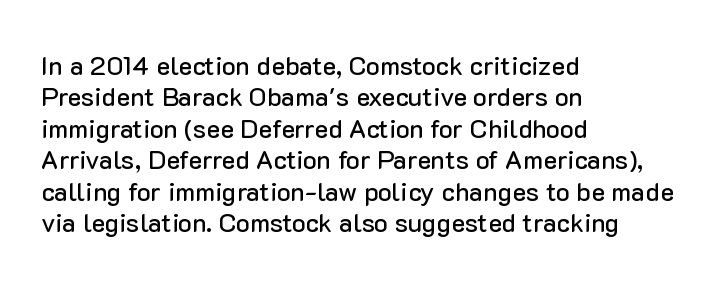
Q: Is the text italic (slanted)? A: No, it is upright.
Q: Is the text underlined? A: No.
Q: How is the paragraph aligned? A: Left-aligned.
Q: Is the spacing between letters normal or unusually wide? A: Normal.
